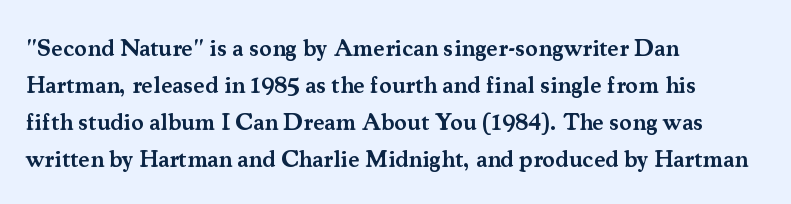
The image shows 24 px text type, upright; set left-aligned, normal line spacing (1.54x), normal letter spacing, not underlined.
